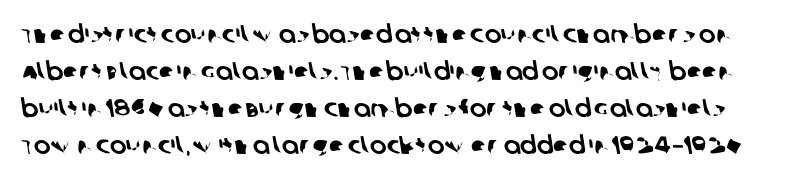
Q: Is the text underlined? A: No.
Q: Is the spacing between letters normal or unusually wide? A: Normal.
Q: Is the spacing between lines tight, normal or loose? A: Normal.
